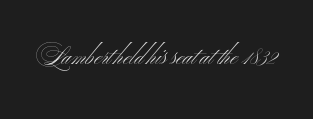
Q: Is the text bold? A: No.
Q: Is the text italic (slanted)? A: Yes.
Q: Is the text underlined? A: No.
Q: Is the spacing between letters normal or unusually wide? A: Normal.
